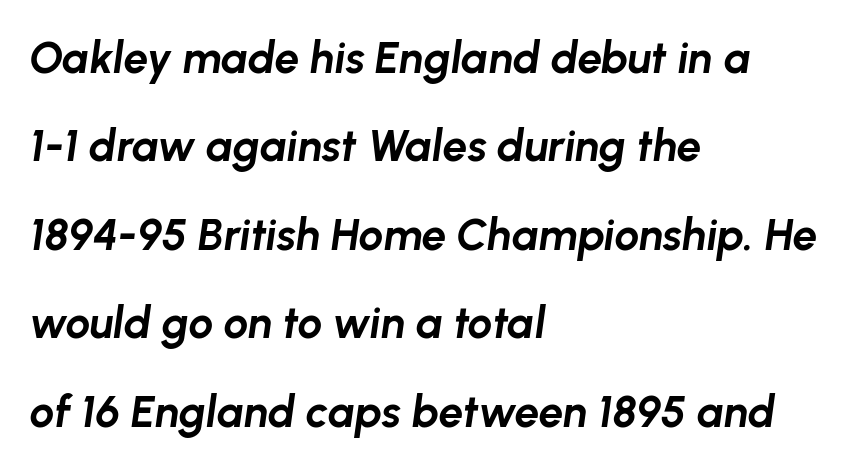
Q: Is the text bold? A: Yes.
Q: Is the text italic (slanted)? A: Yes, it leans right by about 8 degrees.
Q: Is the text underlined? A: No.
Q: How is the paragraph aligned? A: Left-aligned.
Q: Is the spacing between letters normal or unusually wide? A: Normal.
Q: Is the spacing between lines tight, normal or loose? A: Loose.
Q: Width (condensed, normal, or wide)? A: Normal.
Q: Stroke contrast? A: Low.
Q: x-height? A: Medium.
Q: Monospaced? A: No.
